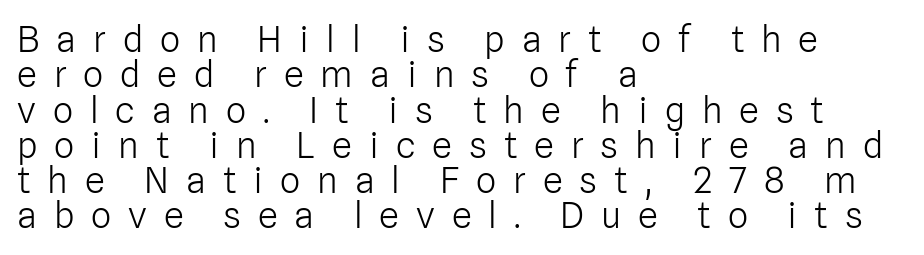
{"serif": "no", "italic": "no", "bold": "no", "weight": "light", "width": "normal", "stroke_contrast": "low", "x_height": "medium", "monospaced": "no", "underline": "no", "align": "left", "line_spacing": "tight", "line_spacing_ratio": 0.98, "letter_spacing": "wide", "letter_spacing_em": 0.47, "glyph_px": 36}
